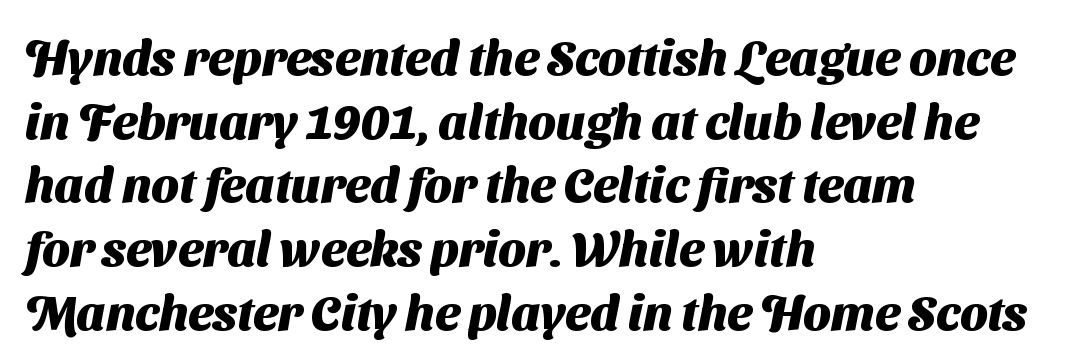
Only glyphs here, with clear space below each row. Compared with a centered layout, this one pins lines to the left instead. Interline gaps are of average width in this sample. Set as a true bold cut, around the 700 mark.
